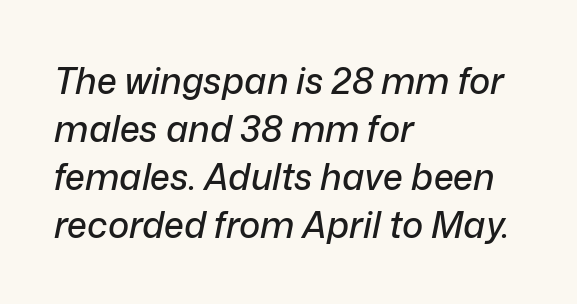
The typesetter chose a ragged-right arrangement here. The horizontal fit of the characters is conventional and even. Successive baselines arrive at the customary interval. The foot of each line stays bare and open.
